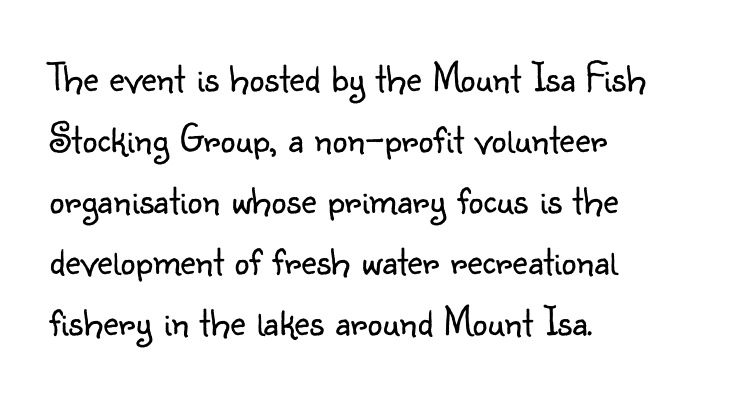
Q: Is the text bold? A: No.
Q: Is the text italic (slanted)? A: No, it is upright.
Q: Is the typeface a serif or a sans-serif typeface? A: Sans-serif.
Q: Is the text underlined? A: No.
Q: How is the paragraph aligned? A: Left-aligned.
Q: Is the spacing between letters normal or unusually wide? A: Normal.
Q: Is the spacing between lines tight, normal or loose? A: Normal.
Q: Width (condensed, normal, or wide)? A: Normal.
Q: Stroke contrast? A: Low.
Q: x-height? A: Small.
Q: Monospaced? A: No.
